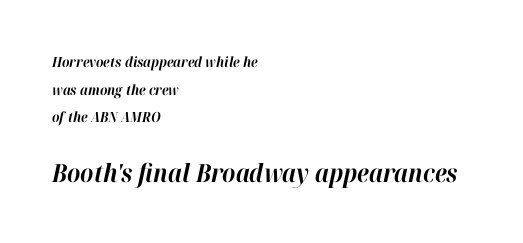
{"italic": "yes", "lean": "right", "slant_degrees": 12, "bold": "yes", "underline": "no", "align": "left", "line_spacing": "loose", "line_spacing_ratio": 1.98, "letter_spacing": "normal", "letter_spacing_em": 0.0, "larger_block": "second", "size_ratio": 1.79, "glyph_px": 25}
